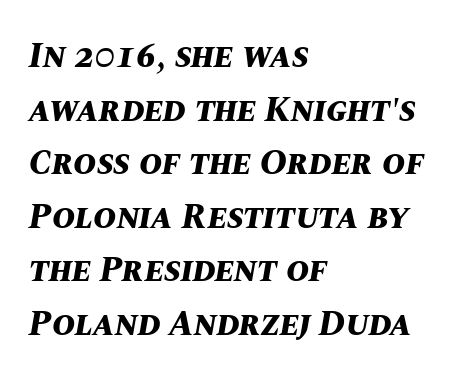
Q: Is the text bold? A: Yes.
Q: Is the text italic (slanted)? A: Yes, it leans right by about 10 degrees.
Q: Is the text underlined? A: No.
Q: How is the paragraph aligned? A: Left-aligned.
Q: Is the spacing between letters normal or unusually wide? A: Normal.
Q: Is the spacing between lines tight, normal or loose? A: Normal.
Q: Width (condensed, normal, or wide)? A: Normal.
Q: Stroke contrast? A: Medium.
Q: x-height? A: Large.
Q: Monospaced? A: No.
